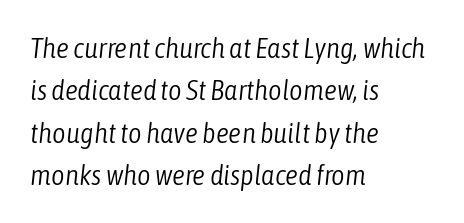
The face used here has a pronounced slope to its letters. Compared with a centered layout, this one pins lines to the left instead. Varying glyph widths throughout — classic text-font behaviour. Any mark beneath the type? The region is blank.
